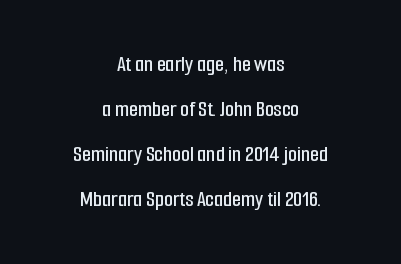
A great deal of white space separates one row of letters from the next. The zone under the glyphs is completely vacant. The face used here is rendered with its standard letterfit. Is there any slant? The stems are plumb. These lines stack symmetrically, like a column narrowing and widening about its center.
